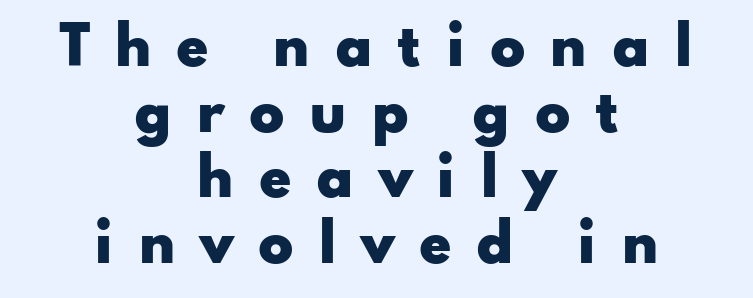
Q: Is the text bold? A: Yes.
Q: Is the text italic (slanted)? A: No, it is upright.
Q: Is the typeface a serif or a sans-serif typeface? A: Sans-serif.
Q: Is the text underlined? A: No.
Q: How is the paragraph aligned? A: Centered.
Q: Is the spacing between letters normal or unusually wide? A: Unusually wide.
Q: Is the spacing between lines tight, normal or loose? A: Normal.
Q: Width (condensed, normal, or wide)? A: Wide.
Q: Stroke contrast? A: Low.
Q: x-height? A: Small.
Q: Monospaced? A: No.
